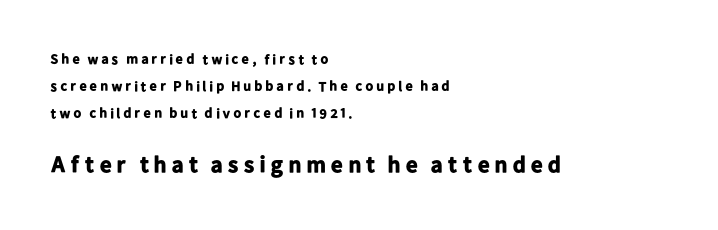
Tall strokes in this sample are plumb rather than angled. Has an underline been added? It has not. The paragraph shown leans on its left margin. Reading top to bottom, the characters get bigger at the block break. You'd pick this weight for a headline — it's a proper bold.
